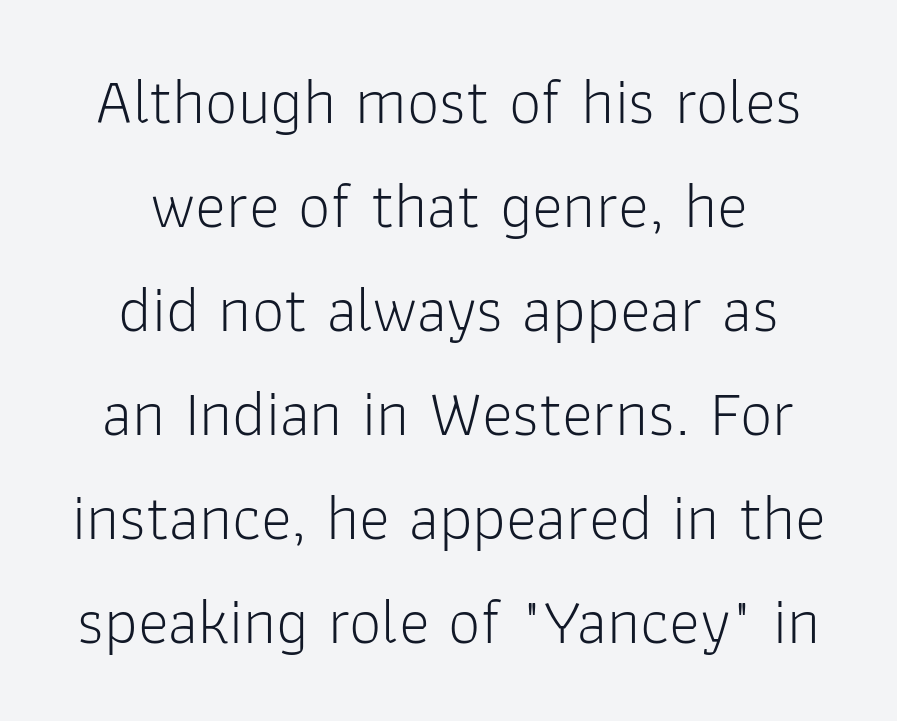
{"serif": "no", "italic": "no", "bold": "no", "weight": "light", "width": "normal", "stroke_contrast": "low", "x_height": "medium", "monospaced": "no", "underline": "no", "align": "center", "line_spacing": "normal", "line_spacing_ratio": 1.6, "letter_spacing": "normal", "letter_spacing_em": 0.0, "glyph_px": 65}
